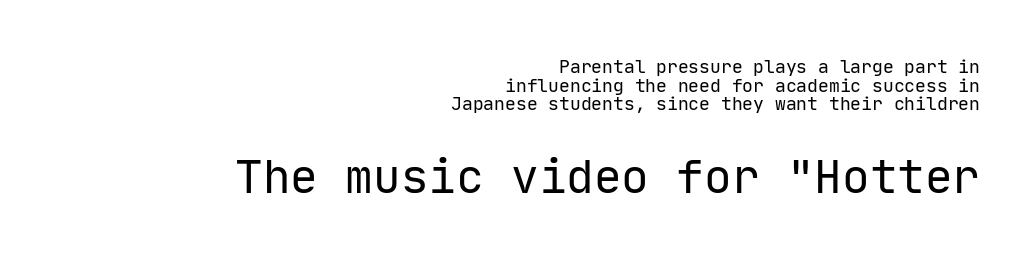
{"serif": "no", "italic": "no", "bold": "no", "weight": "regular", "width": "normal", "stroke_contrast": "low", "x_height": "medium", "monospaced": "yes", "underline": "no", "align": "right", "line_spacing": "tight", "line_spacing_ratio": 1.03, "letter_spacing": "normal", "letter_spacing_em": 0.0, "larger_block": "second", "size_ratio": 2.56, "glyph_px": 46}
